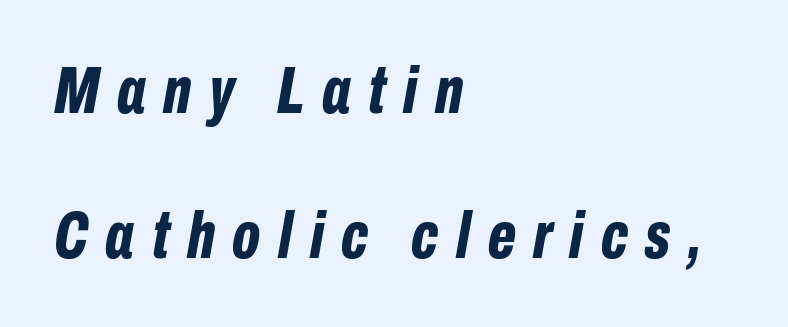
{"italic": "yes", "lean": "right", "slant_degrees": 10, "bold": "yes", "weight": "bold", "width": "condensed", "stroke_contrast": "low", "x_height": "medium", "monospaced": "no", "underline": "no", "align": "left", "line_spacing": "loose", "line_spacing_ratio": 2.16, "letter_spacing": "wide", "letter_spacing_em": 0.26, "glyph_px": 67}
